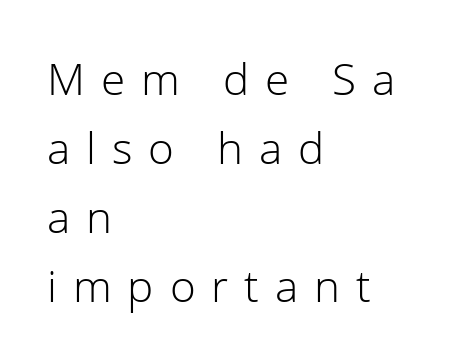
This sample uses a sans-serif face. Summary of vertical rhythm: regular, with standard interline spacing. Each letter keeps its own natural width here, so spacing adapts to shape. The rag falls on the right side of this text block.
